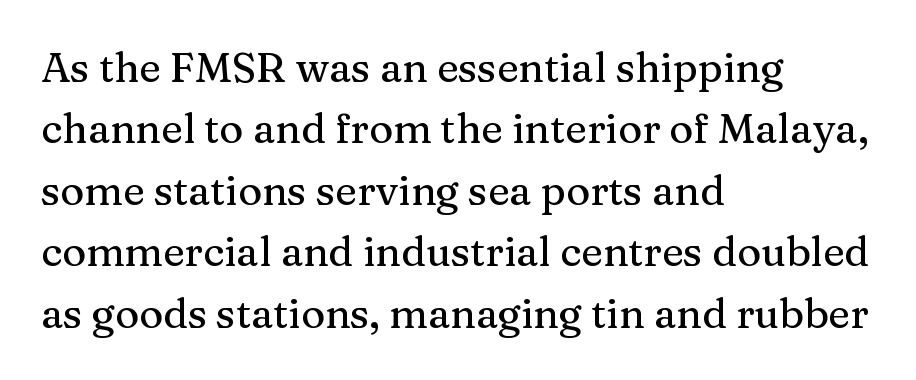
Vertical spacing — default. Descenders are the only things crossing below the line. Layout note: lines flush left. In terms of letterspacing, this is plain default setting.
